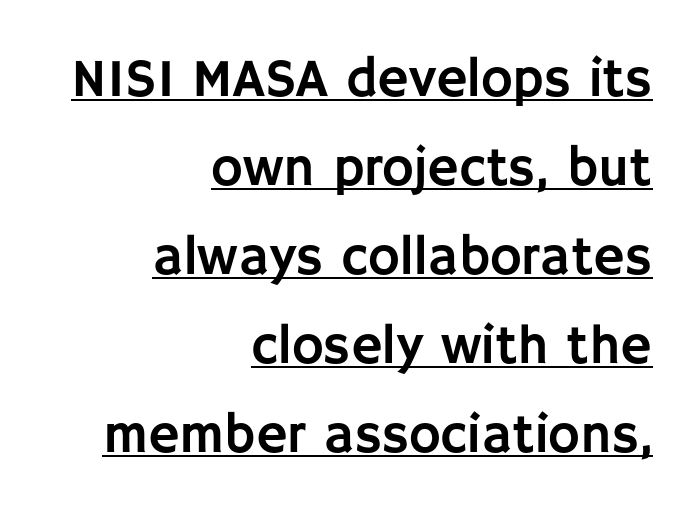
{"serif": "no", "italic": "no", "width": "normal", "stroke_contrast": "low", "x_height": "large", "monospaced": "no", "underline": "yes", "align": "right", "line_spacing": "normal", "line_spacing_ratio": 1.65, "letter_spacing": "normal", "letter_spacing_em": 0.0, "glyph_px": 54}
